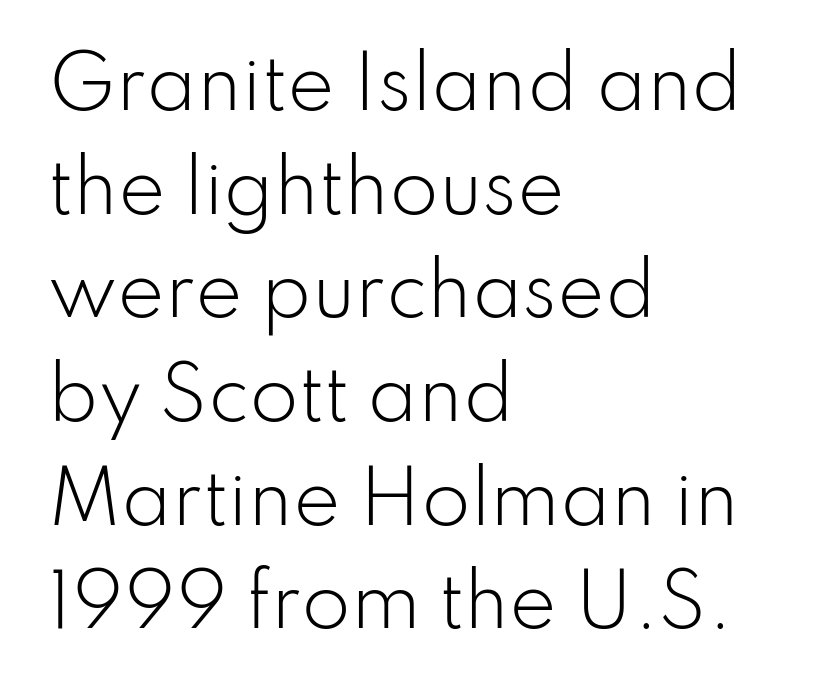
Q: Is the text bold? A: No.
Q: Is the text italic (slanted)? A: No, it is upright.
Q: Is the typeface a serif or a sans-serif typeface? A: Sans-serif.
Q: Is the text underlined? A: No.
Q: How is the paragraph aligned? A: Left-aligned.
Q: Is the spacing between letters normal or unusually wide? A: Normal.
Q: Is the spacing between lines tight, normal or loose? A: Normal.
Q: Width (condensed, normal, or wide)? A: Normal.
Q: Stroke contrast? A: Low.
Q: x-height? A: Small.
Q: Monospaced? A: No.
